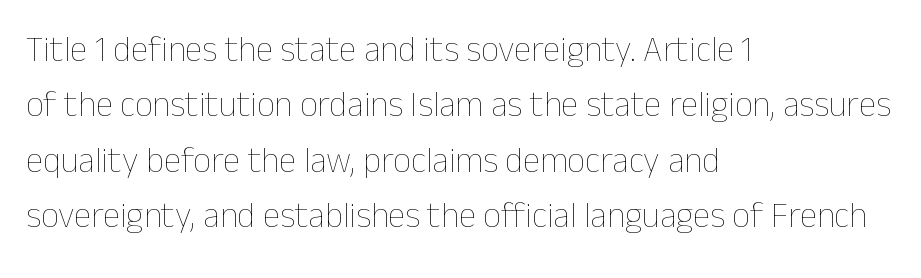
The rows are spaced the way most documents space them. Every character sits straight up, as roman type does. Check under the words: just untouched page. Stroke mass is kept to a normal reading level or below. The text block is weighted toward the left margin, trailing off unevenly rightward. A typesetter would call this proportional, since set widths differ per character.
